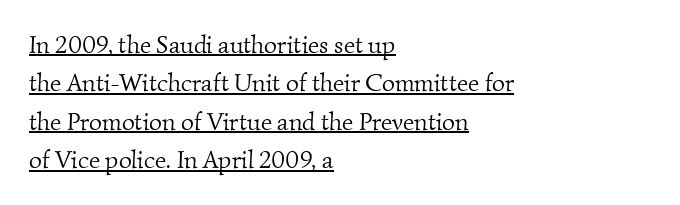
The image shows 25 px text type; set left-aligned, normal line spacing (1.54x), normal letter spacing, underlined.
